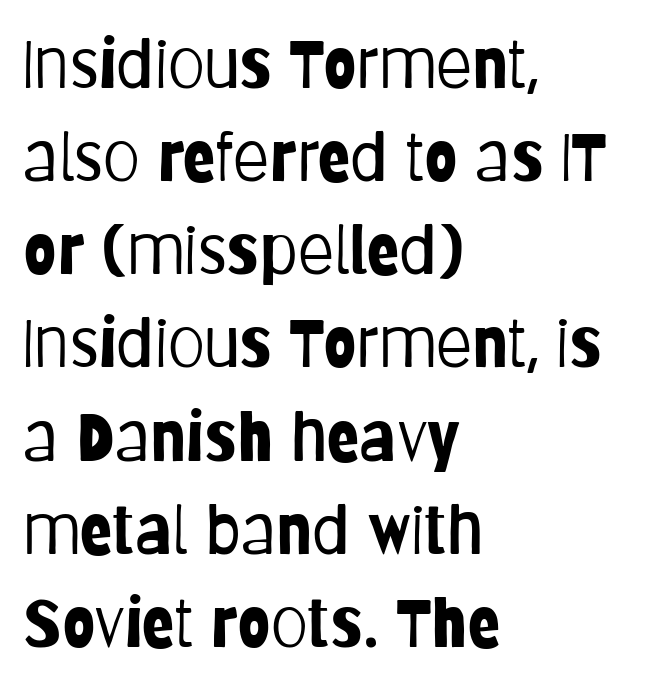
The image shows 67 px light, condensed sans-serif type, upright; set left-aligned, normal line spacing (1.39x), normal letter spacing, not underlined; low stroke contrast and a large x-height.
